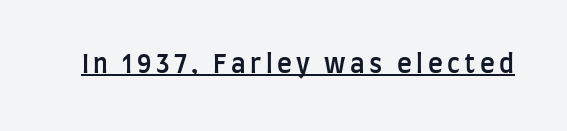
The image shows 25 px text type, upright; set underlined.
